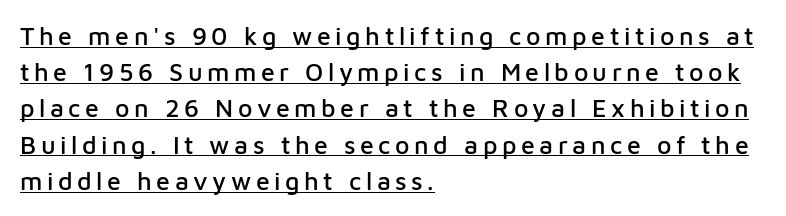
Q: Is the text italic (slanted)? A: No, it is upright.
Q: Is the text underlined? A: Yes.
Q: How is the paragraph aligned? A: Left-aligned.
Q: Is the spacing between lines tight, normal or loose? A: Normal.
